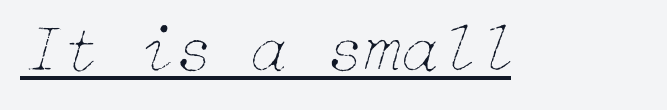
{"italic": "yes", "lean": "right", "slant_degrees": 15, "bold": "no", "weight": "thin", "width": "normal", "stroke_contrast": "low", "x_height": "medium", "underline": "yes", "letter_spacing": "normal", "letter_spacing_em": 0.0, "glyph_px": 69}
